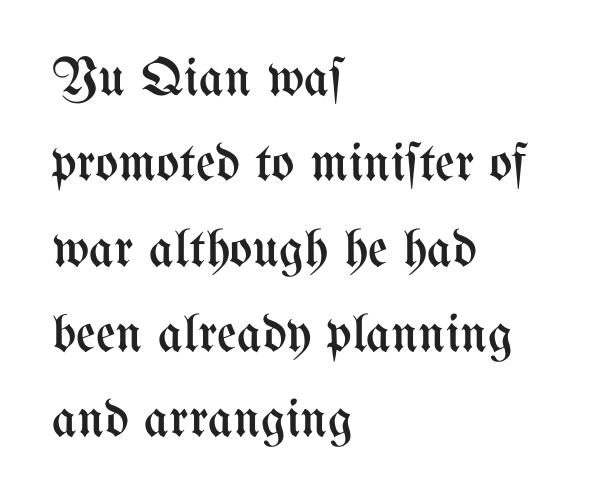
Q: Is the text bold? A: No.
Q: Is the text italic (slanted)? A: No, it is upright.
Q: Is the text underlined? A: No.
Q: How is the paragraph aligned? A: Left-aligned.
Q: Is the spacing between letters normal or unusually wide? A: Normal.
Q: Is the spacing between lines tight, normal or loose? A: Normal.
Q: Width (condensed, normal, or wide)? A: Condensed.
Q: Stroke contrast? A: Medium.
Q: x-height? A: Medium.
Q: Monospaced? A: No.
